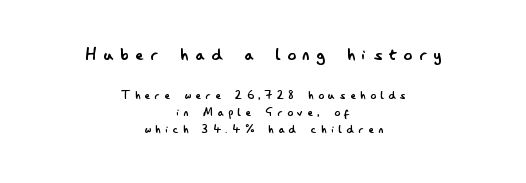
The image shows 21 px text type, upright; set centered, line spacing 1.23x, unusually wide letter spacing (+0.34 em), not underlined; the first (top) block is 1.5x larger.
